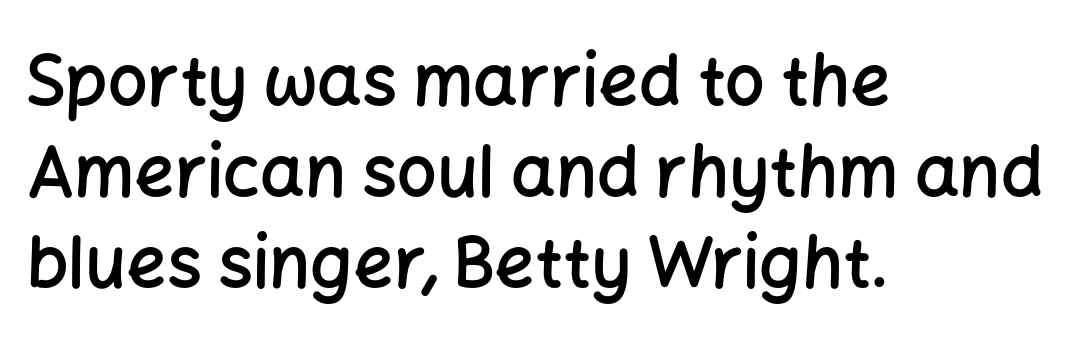
Regarding leading, the lines here are spaced in the standard way. The paragraph has a hard left edge and a soft right edge. Its strokes are somewhat broadened, the hallmark of semibold type. Is this a fixed-width face? No — the glyphs have proportional, varying widths. Underlining? Definitely not there.
